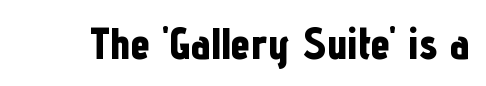
The image shows 44 px bold, condensed sans-serif type, upright; set normal letter spacing, not underlined; low stroke contrast and a medium x-height.
